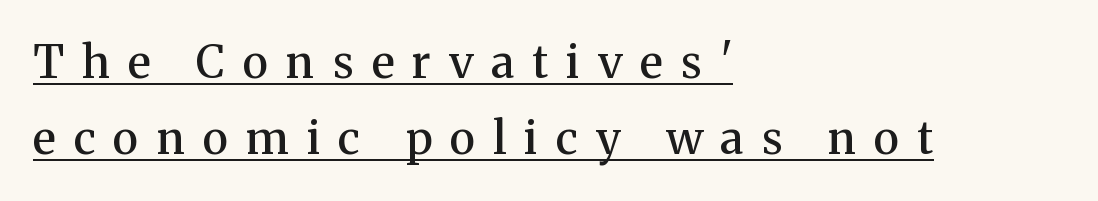
{"serif": "yes", "italic": "no", "bold": "semi", "weight": "semibold", "width": "normal", "stroke_contrast": "medium", "x_height": "medium", "monospaced": "no", "underline": "yes", "align": "left", "line_spacing": "normal", "line_spacing_ratio": 1.7, "letter_spacing": "wide", "letter_spacing_em": 0.4, "glyph_px": 45}
